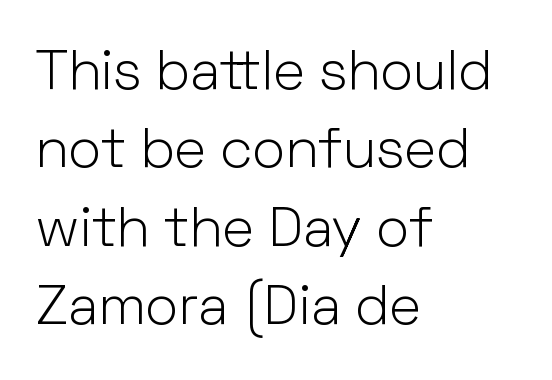
I'd call this a sans setting — the letters go barefoot. Nothing heavy about these letters — not bold at all. Spacing verdict: proportional, widths tailored to each character. Designer's note — italics off, roman on. The ragged edge is on the right, which tells us the setting is flush left. The gaps between neighbouring characters are ordinary and unremarkable.
